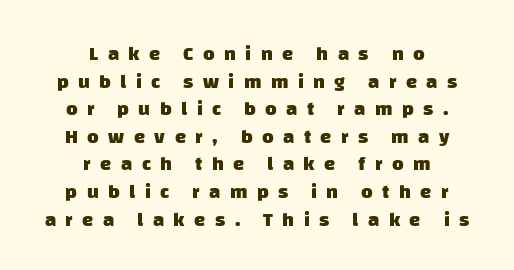
The image shows 20 px bold type; set centered, normal line spacing (1.38x), unusually wide letter spacing (+0.47 em), not underlined.
